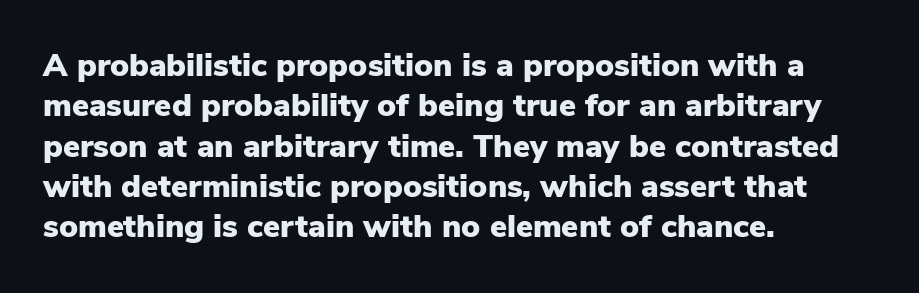
Q: Is the text bold? A: Yes.
Q: Is the text italic (slanted)? A: No, it is upright.
Q: Is the typeface a serif or a sans-serif typeface? A: Sans-serif.
Q: Is the text underlined? A: No.
Q: How is the paragraph aligned? A: Left-aligned.
Q: Is the spacing between letters normal or unusually wide? A: Normal.
Q: Is the spacing between lines tight, normal or loose? A: Normal.
Q: Width (condensed, normal, or wide)? A: Normal.
Q: Stroke contrast? A: Low.
Q: x-height? A: Medium.
Q: Monospaced? A: No.
